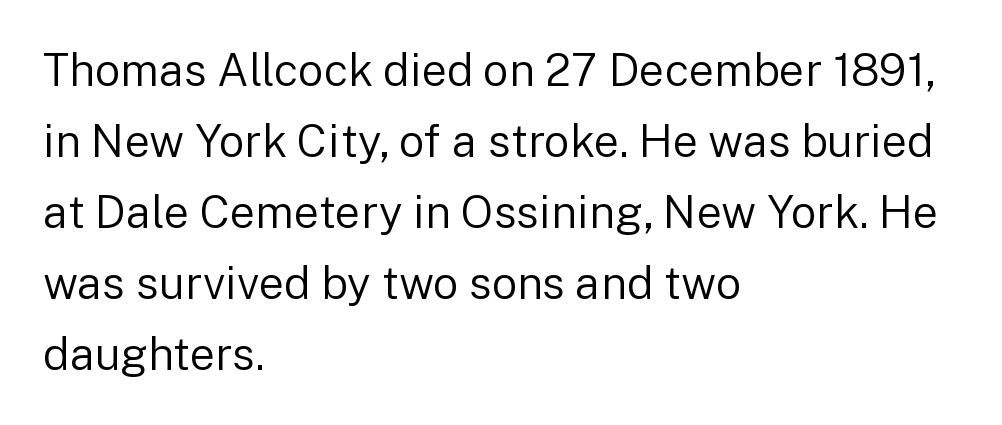
The image shows 45 px regular-weight sans-serif type, upright; set left-aligned, normal line spacing (1.58x), normal letter spacing, not underlined; low stroke contrast and a medium x-height.
